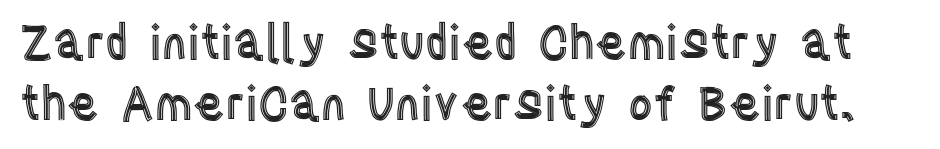
{"italic": "no", "width": "condensed", "x_height": "large", "monospaced": "no", "underline": "no", "line_spacing": "normal", "line_spacing_ratio": 1.29, "letter_spacing": "normal", "letter_spacing_em": 0.0, "glyph_px": 47}
